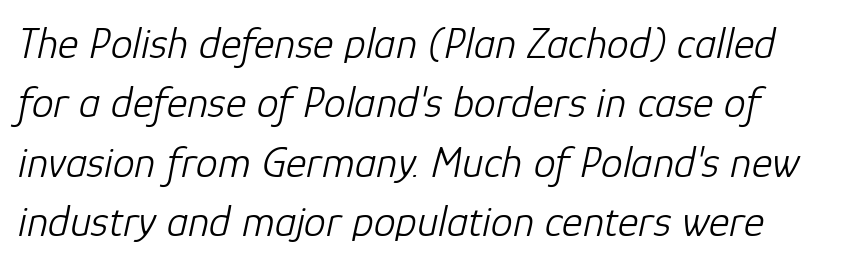
{"italic": "yes", "lean": "right", "slant_degrees": 12, "bold": "no", "weight": "light", "width": "normal", "stroke_contrast": "low", "x_height": "medium", "monospaced": "no", "underline": "no", "line_spacing": "normal", "line_spacing_ratio": 1.35, "letter_spacing": "normal", "letter_spacing_em": 0.0, "glyph_px": 44}
